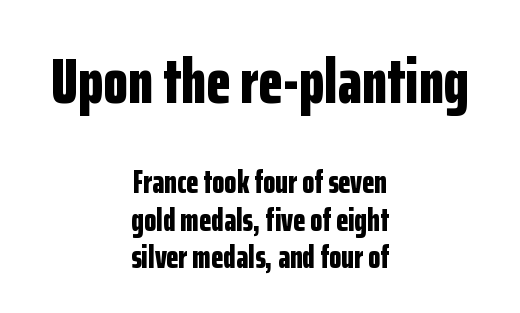
The passage shown is typeset with a sans-serif family. Short and long lines alike share a common midpoint. The strip under each line holds only bare page. Default kerning and tracking; the words read as compact shapes. In this sample the first text group is rendered at the bigger scale. Posture: straight, roman, zero tilt.
